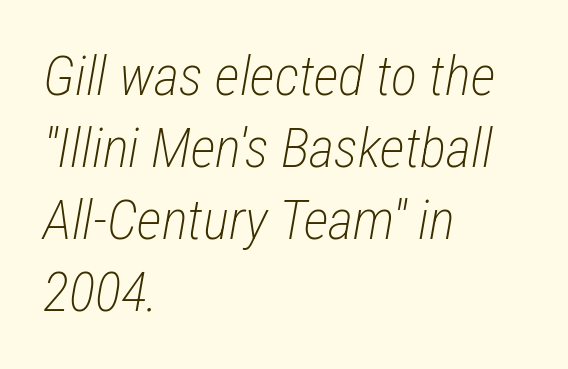
The zone under the glyphs is completely vacant. A typesetter would call this leading conventional body-copy spacing. The typography opts for an oblique posture over an upright one. Letters have the restrained weight of plain body copy at most.
